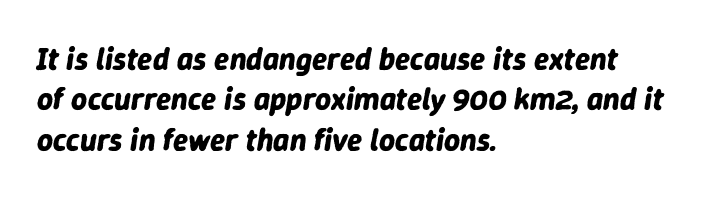
The image shows 31 px bold type, italic (leaning right); set left-aligned, normal line spacing (1.3x), normal letter spacing, not underlined; low stroke contrast and a medium x-height.
